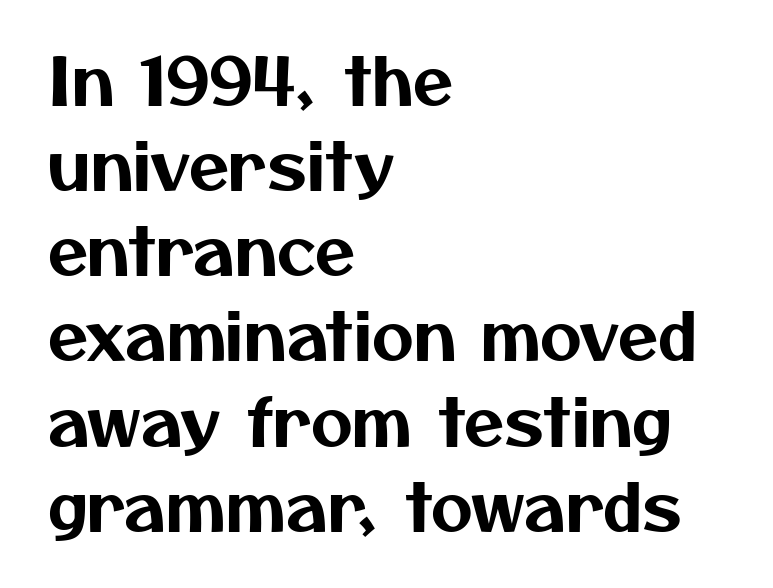
Q: Is the typeface a serif or a sans-serif typeface? A: Sans-serif.
Q: Is the text underlined? A: No.
Q: How is the paragraph aligned? A: Left-aligned.
Q: Is the spacing between letters normal or unusually wide? A: Normal.
Q: Is the spacing between lines tight, normal or loose? A: Normal.
Q: Width (condensed, normal, or wide)? A: Normal.
Q: Stroke contrast? A: Medium.
Q: x-height? A: Medium.
Q: Monospaced? A: No.
